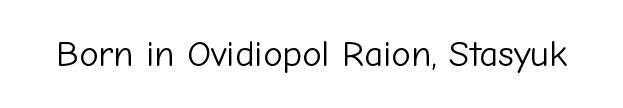
The image shows 37 px light sans-serif type, upright; set normal letter spacing, not underlined; low stroke contrast and a medium x-height.
